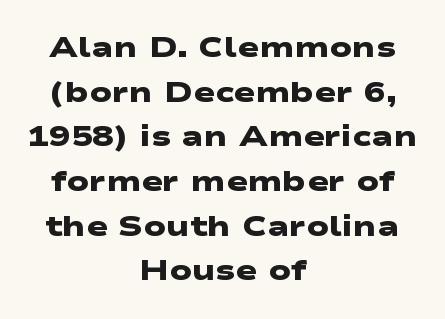
Q: Is the text bold? A: Yes.
Q: Is the typeface a serif or a sans-serif typeface? A: Sans-serif.
Q: Is the text underlined? A: No.
Q: How is the paragraph aligned? A: Centered.
Q: Is the spacing between letters normal or unusually wide? A: Normal.
Q: Is the spacing between lines tight, normal or loose? A: Normal.
Q: Width (condensed, normal, or wide)? A: Wide.
Q: Stroke contrast? A: Low.
Q: x-height? A: Medium.
Q: Monospaced? A: No.
